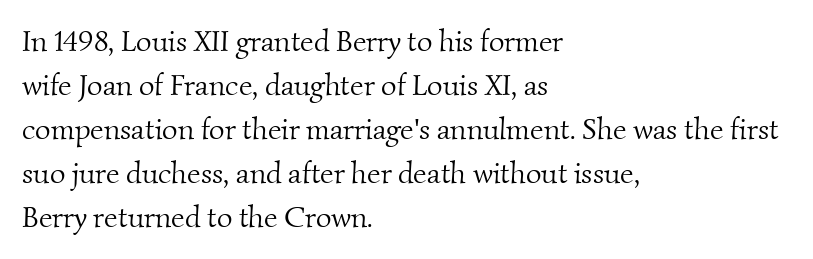
The image shows 30 px light serif type; set left-aligned, normal line spacing (1.47x), normal letter spacing, not underlined; medium stroke contrast and a small x-height.
